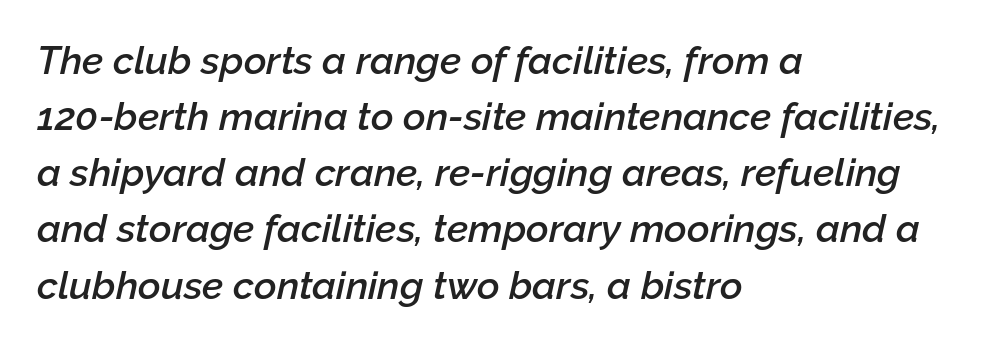
These words are printed semibold, heavier than regular yet not bold. Nothing unusual about the tracking: characters are spaced as the font intends. These lines are rendered in a variable-pitch font. Regarding leading, the lines here are spaced in the standard way.
